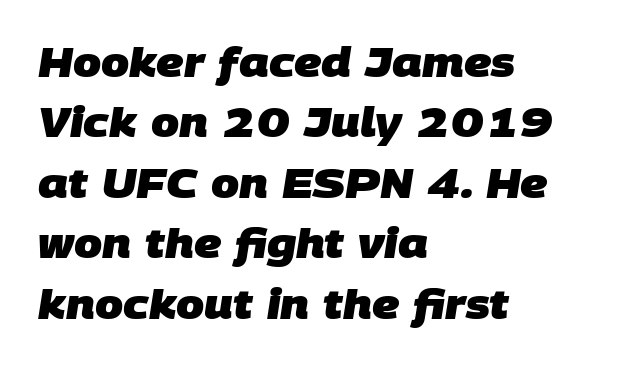
{"serif": "no", "bold": "yes", "weight": "heavy", "width": "normal", "stroke_contrast": "low", "x_height": "large", "monospaced": "no", "underline": "no", "align": "left", "line_spacing": "normal", "line_spacing_ratio": 1.51, "letter_spacing": "normal", "letter_spacing_em": 0.0, "glyph_px": 40}
